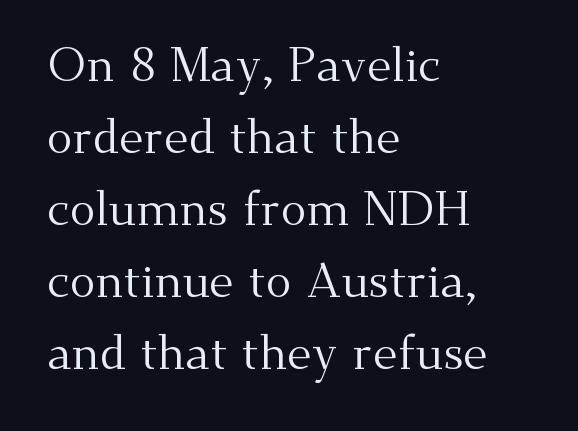
The image shows 48 px regular-weight serif type, upright; set left-aligned, normal line spacing (1.5x), normal letter spacing, not underlined; medium stroke contrast and a small x-height.
